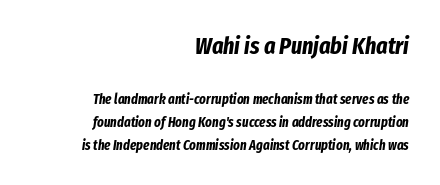
These lines sit exactly where default settings would place them. The rendering applies a slant to the glyphs. In terms of letterspacing, this is plain default setting. This rendering uses right alignment, leaving the left contour irregular. Decoration check: the copy has no underline. The rendering uses a bold face; every stroke is thick and dark.
